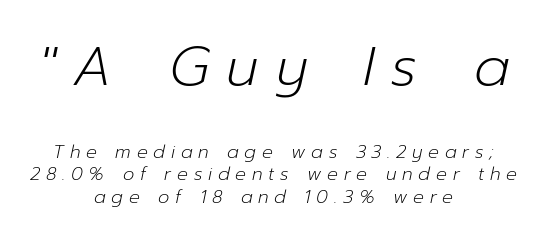
{"italic": "yes", "lean": "right", "slant_degrees": 12, "bold": "no", "weight": "light", "width": "normal", "stroke_contrast": "low", "x_height": "medium", "monospaced": "no", "underline": "no", "align": "center", "line_spacing": "normal", "line_spacing_ratio": 1.25, "letter_spacing": "wide", "letter_spacing_em": 0.32, "larger_block": "first", "size_ratio": 3.06, "glyph_px": 55}
